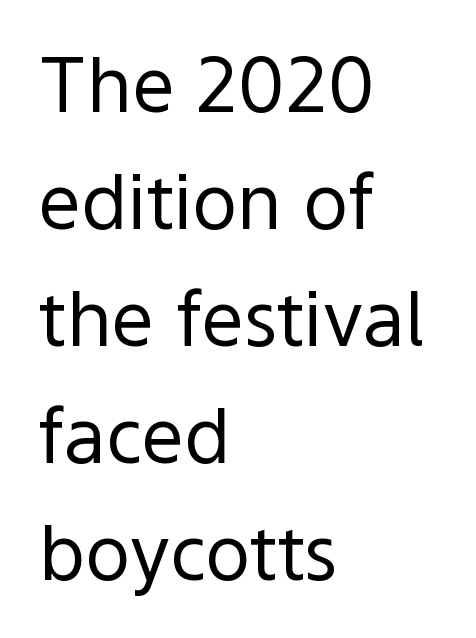
A clean baseline with only descenders dipping below it. The line-height multiplier appears to be the usual default. The typography opts for an upright posture over an oblique one. This sample uses plain, unmodified letter spacing. A light-to-regular cut is what we see here. Line beginnings align vertically; line endings do not.
